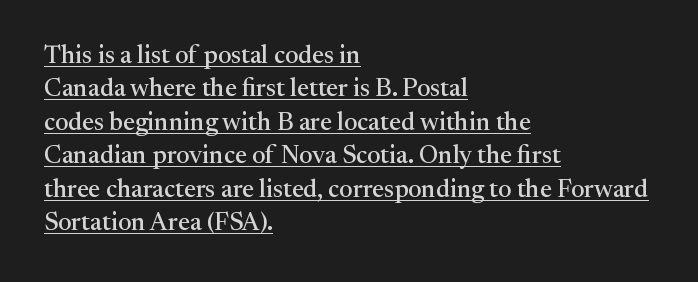
What's the leading like? Ordinary, nothing unusual. Short note: letters normally spaced. The specimen includes a rule beneath the text block's lines. Posture: straight, roman, zero tilt. Teacher's note: observe the even left margin — that is flush-left alignment.
